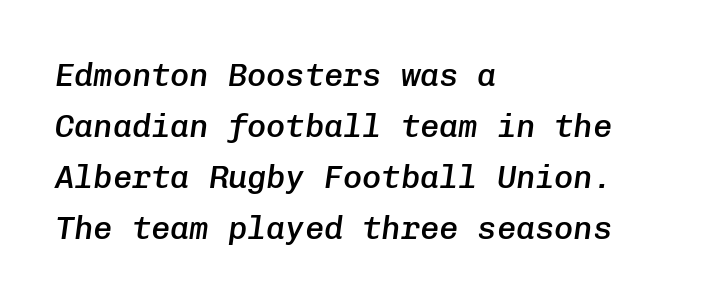
Bare-footed words on every line. Moderately thickened strokes mark this as semibold type. This sample has the even, mechanical cadence of fixed-width lettering. Here the glyphs are tracked normally, forming tight word shapes. The lettering tilts uniformly, giving the passage an italic look.
